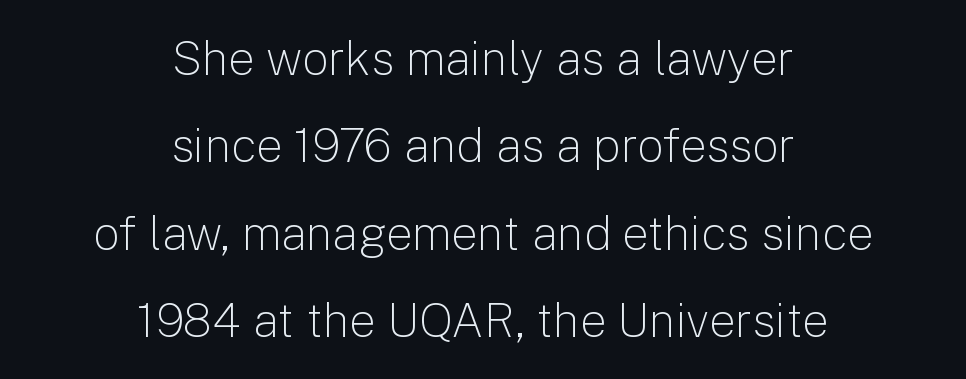
The image shows 47 px light sans-serif type, upright; set centered, line spacing 1.86x, normal letter spacing, not underlined; low stroke contrast and a medium x-height.
